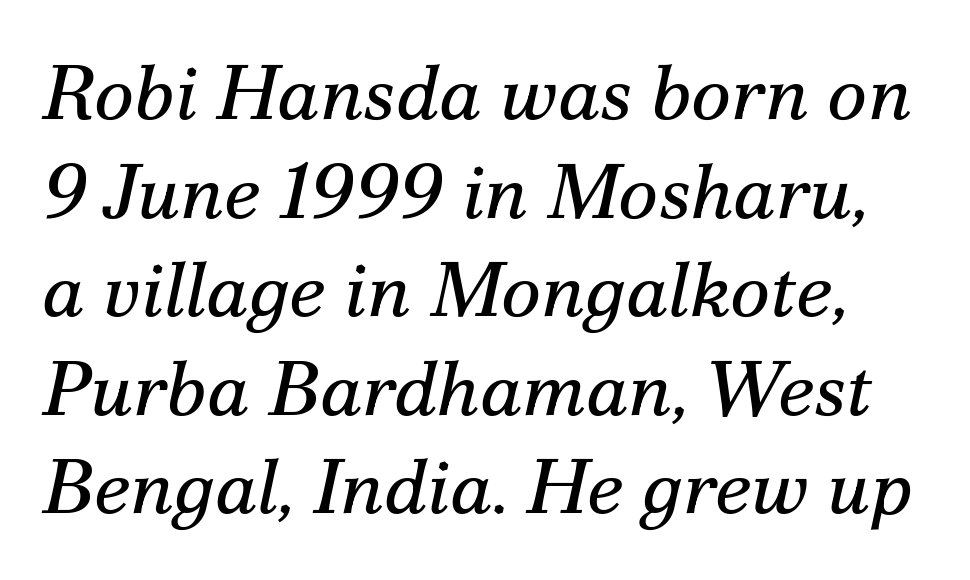
Letterform terminals end in serifs throughout the passage. This rendering features lettering with no underline. Quick note: italic. Weight: not bold — regular or lighter.
